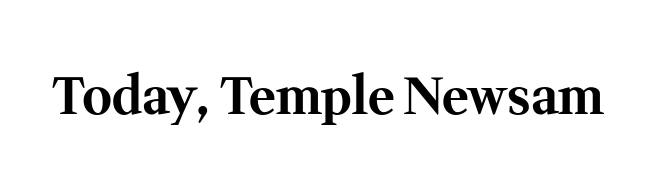
Q: Is the text bold? A: Yes.
Q: Is the text italic (slanted)? A: No, it is upright.
Q: Is the typeface a serif or a sans-serif typeface? A: Serif.
Q: Is the text underlined? A: No.
Q: Is the spacing between letters normal or unusually wide? A: Normal.
Q: Width (condensed, normal, or wide)? A: Normal.
Q: Stroke contrast? A: Medium.
Q: x-height? A: Medium.
Q: Monospaced? A: No.
